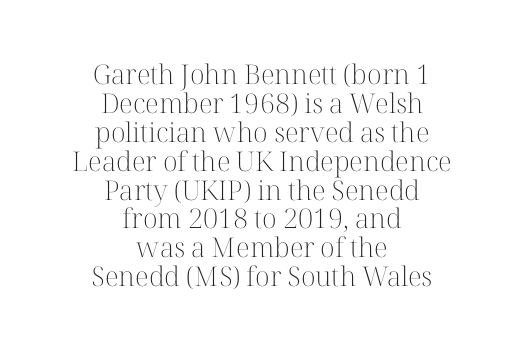
Q: Is the text bold? A: No.
Q: Is the text italic (slanted)? A: No, it is upright.
Q: Is the text underlined? A: No.
Q: How is the paragraph aligned? A: Centered.
Q: Is the spacing between letters normal or unusually wide? A: Normal.
Q: Is the spacing between lines tight, normal or loose? A: Tight.
